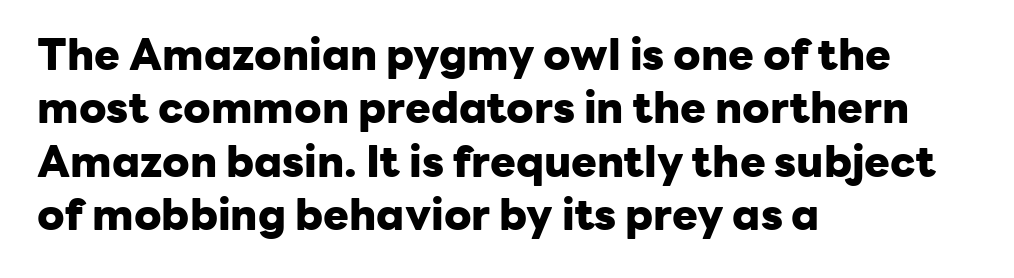
Q: Is the text bold? A: Yes.
Q: Is the text italic (slanted)? A: No, it is upright.
Q: Is the typeface a serif or a sans-serif typeface? A: Sans-serif.
Q: Is the text underlined? A: No.
Q: How is the paragraph aligned? A: Left-aligned.
Q: Is the spacing between letters normal or unusually wide? A: Normal.
Q: Width (condensed, normal, or wide)? A: Normal.
Q: Stroke contrast? A: Low.
Q: x-height? A: Medium.
Q: Monospaced? A: No.
